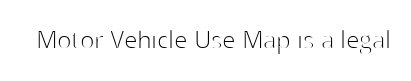
Q: Is the text bold? A: No.
Q: Is the text italic (slanted)? A: No, it is upright.
Q: Is the typeface a serif or a sans-serif typeface? A: Sans-serif.
Q: Is the text underlined? A: No.
Q: Is the spacing between letters normal or unusually wide? A: Normal.
Q: Width (condensed, normal, or wide)? A: Normal.
Q: Stroke contrast? A: High.
Q: x-height? A: Medium.
Q: Monospaced? A: No.
